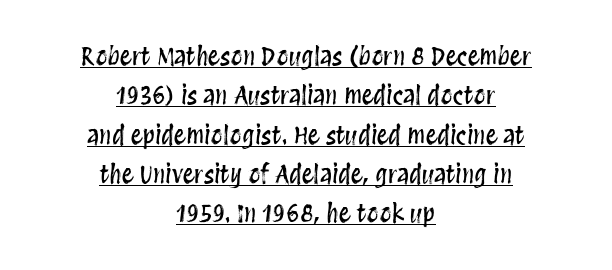
Q: Is the text italic (slanted)? A: No, it is upright.
Q: Is the text underlined? A: Yes.
Q: How is the paragraph aligned? A: Centered.
Q: Is the spacing between letters normal or unusually wide? A: Normal.
Q: Is the spacing between lines tight, normal or loose? A: Normal.
